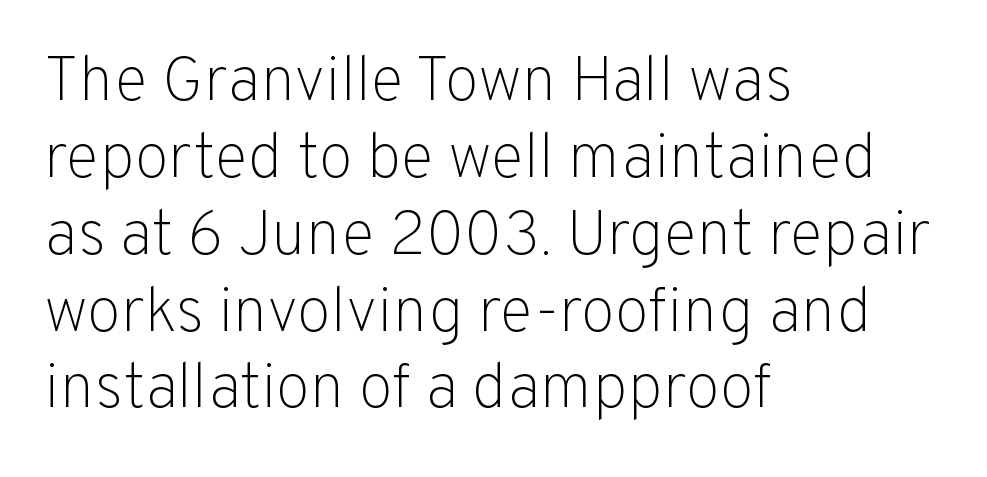
Every row of glyphs begins at an identical x-position on the left. The passage shown is not underscored anywhere. In terms of posture, this sample is upright. Note: no serifs on the glyphs. Think of a printed novel: that variable character pitch is what you see here. The type is set solid horizontally, with unmodified tracking.
